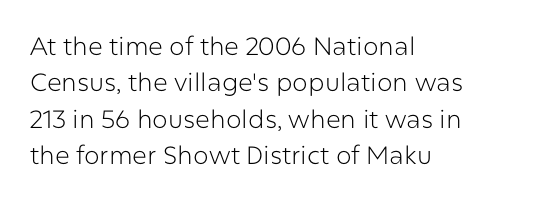
{"italic": "no", "bold": "no", "underline": "no", "align": "left", "line_spacing": "normal", "line_spacing_ratio": 1.46, "letter_spacing": "normal", "letter_spacing_em": 0.0, "glyph_px": 25}
